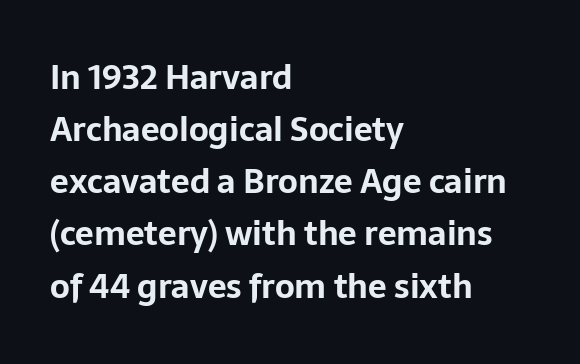
{"serif": "no", "italic": "no", "bold": "yes", "weight": "bold", "width": "normal", "stroke_contrast": "low", "x_height": "medium", "monospaced": "no", "underline": "no", "align": "left", "line_spacing": "normal", "line_spacing_ratio": 1.58, "letter_spacing": "normal", "letter_spacing_em": 0.0, "glyph_px": 33}
